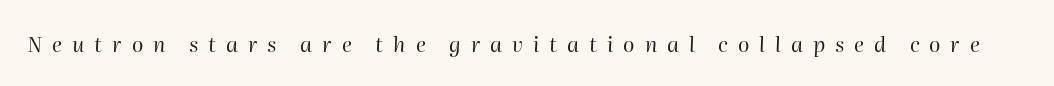
{"italic": "yes", "lean": "right", "slant_degrees": 2, "bold": "no", "underline": "no", "letter_spacing": "wide", "letter_spacing_em": 0.47, "glyph_px": 21}
